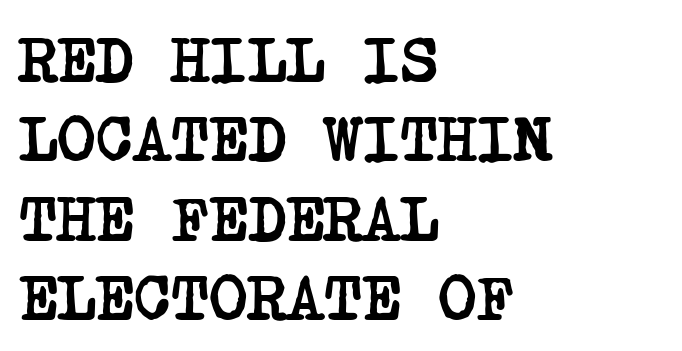
Q: Is the text bold? A: Yes.
Q: Is the typeface a serif or a sans-serif typeface? A: Serif.
Q: Is the text underlined? A: No.
Q: How is the paragraph aligned? A: Left-aligned.
Q: Is the spacing between letters normal or unusually wide? A: Normal.
Q: Width (condensed, normal, or wide)? A: Condensed.
Q: Stroke contrast? A: Low.
Q: x-height? A: Large.
